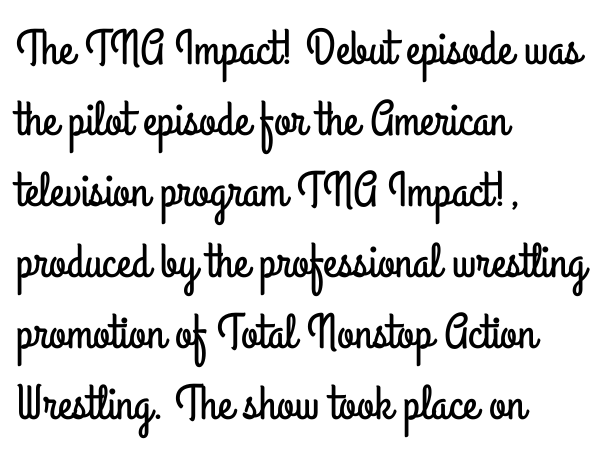
The image shows 49 px condensed sans-serif type, upright; set left-aligned, normal line spacing (1.45x), normal letter spacing, not underlined; low stroke contrast and a small x-height.
